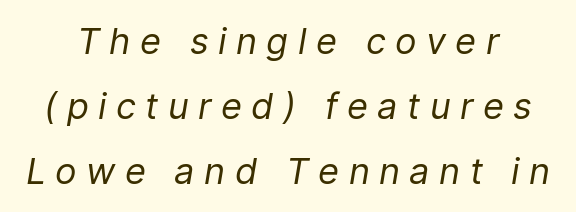
The image shows 36 px regular-weight type, italic (leaning right); set line spacing 1.8x, unusually wide letter spacing (+0.26 em), not underlined; low stroke contrast and a medium x-height.
